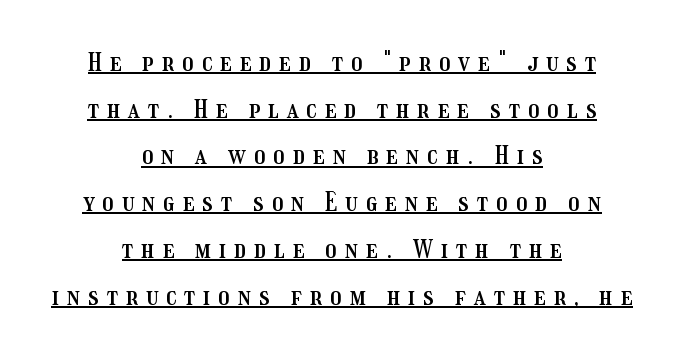
The image shows 25 px text type, upright; set centered, line spacing 1.87x, unusually wide letter spacing (+0.32 em), underlined.
